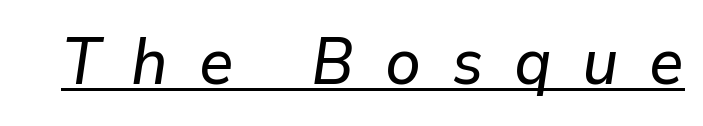
{"italic": "yes", "lean": "right", "slant_degrees": 9, "width": "normal", "stroke_contrast": "low", "x_height": "medium", "monospaced": "no", "underline": "yes", "letter_spacing": "wide", "letter_spacing_em": 0.48, "glyph_px": 64}
